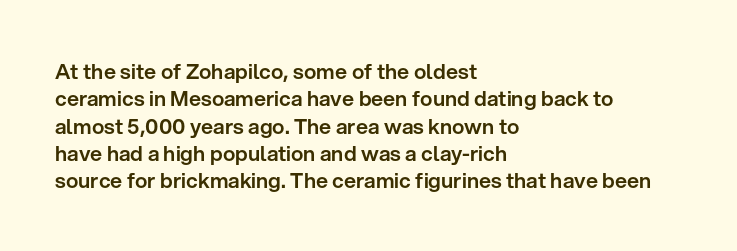
Q: Is the text italic (slanted)? A: No, it is upright.
Q: Is the text underlined? A: No.
Q: How is the paragraph aligned? A: Left-aligned.
Q: Is the spacing between letters normal or unusually wide? A: Normal.
Q: Is the spacing between lines tight, normal or loose? A: Normal.
